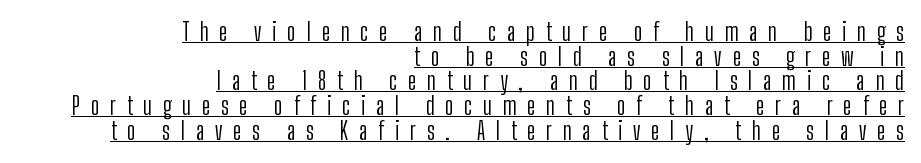
Q: Is the text bold? A: No.
Q: Is the text italic (slanted)? A: No, it is upright.
Q: Is the text underlined? A: Yes.
Q: How is the paragraph aligned? A: Right-aligned.
Q: Is the spacing between letters normal or unusually wide? A: Unusually wide.
Q: Is the spacing between lines tight, normal or loose? A: Tight.
